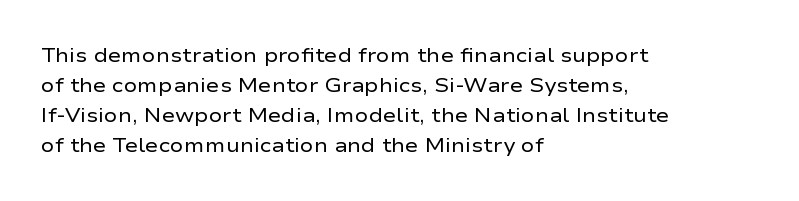
{"italic": "no", "bold": "no", "underline": "no", "align": "left", "line_spacing": "normal", "line_spacing_ratio": 1.5, "letter_spacing": "normal", "letter_spacing_em": 0.0, "glyph_px": 20}
